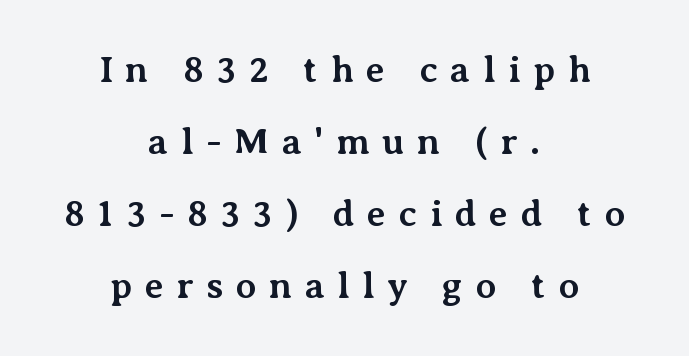
{"serif": "yes", "italic": "no", "bold": "yes", "weight": "bold", "width": "normal", "stroke_contrast": "medium", "x_height": "medium", "monospaced": "no", "underline": "no", "align": "center", "line_spacing": "loose", "line_spacing_ratio": 1.95, "letter_spacing": "wide", "letter_spacing_em": 0.34, "glyph_px": 37}
